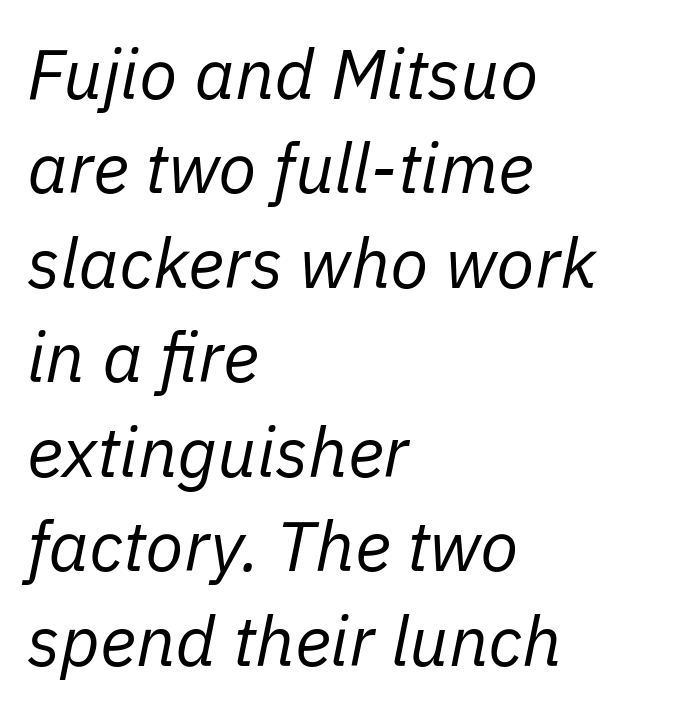
Q: Is the text bold? A: No.
Q: Is the text italic (slanted)? A: Yes, it leans right by about 11 degrees.
Q: Is the text underlined? A: No.
Q: How is the paragraph aligned? A: Left-aligned.
Q: Is the spacing between letters normal or unusually wide? A: Normal.
Q: Is the spacing between lines tight, normal or loose? A: Normal.
Q: Width (condensed, normal, or wide)? A: Normal.
Q: Stroke contrast? A: Low.
Q: x-height? A: Medium.
Q: Monospaced? A: No.
